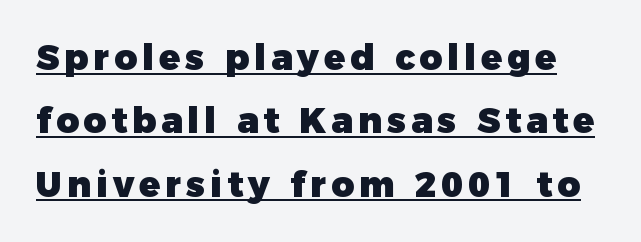
The image shows 35 px heavy sans-serif type, upright; set line spacing 1.81x, underlined; low stroke contrast and a medium x-height.
